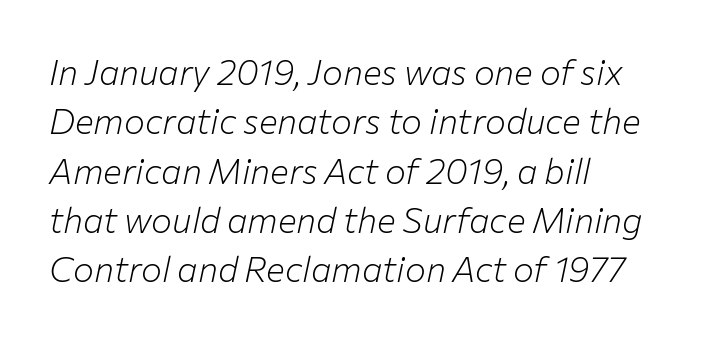
Line starts are locked; line ends wander. Unmarked baselines from the first word to the last. What stands out about the letter spacing? Nothing — it is the standard amount. The specimen reads as italic at a glance. The characters are drawn with everyday or finer stroke widths.
